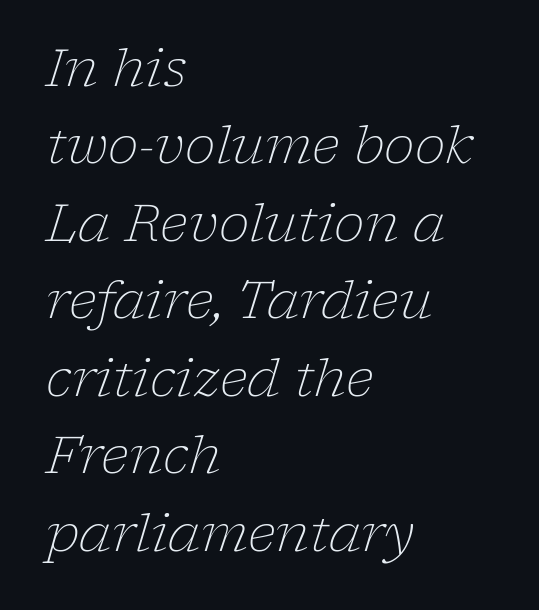
The image shows 52 px light serif type, italic (leaning right); set left-aligned, normal line spacing (1.49x), normal letter spacing, not underlined; low stroke contrast and a medium x-height.
